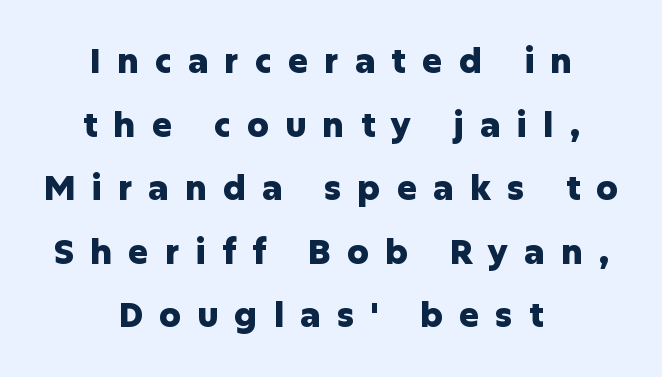
Q: Is the text bold? A: Yes.
Q: Is the text italic (slanted)? A: No, it is upright.
Q: Is the typeface a serif or a sans-serif typeface? A: Sans-serif.
Q: Is the text underlined? A: No.
Q: How is the paragraph aligned? A: Centered.
Q: Is the spacing between letters normal or unusually wide? A: Unusually wide.
Q: Width (condensed, normal, or wide)? A: Normal.
Q: Stroke contrast? A: Low.
Q: x-height? A: Medium.
Q: Monospaced? A: No.
